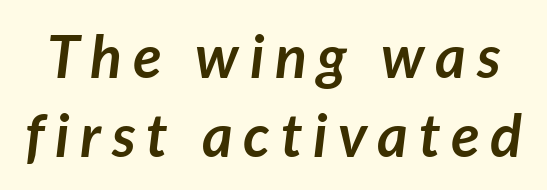
{"italic": "yes", "lean": "right", "slant_degrees": 7, "bold": "yes", "weight": "semibold", "width": "normal", "stroke_contrast": "low", "x_height": "medium", "monospaced": "no", "underline": "no", "line_spacing": "normal", "line_spacing_ratio": 1.34, "glyph_px": 59}
